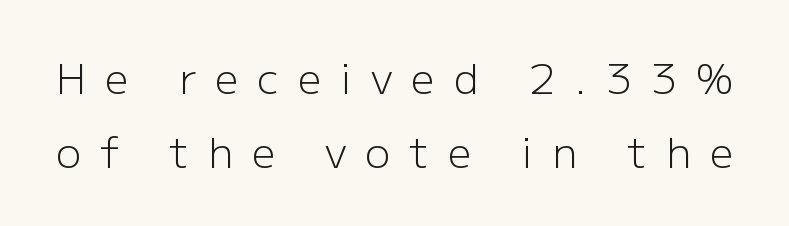
Is the type heavy? It reads as light-to-regular instead. Posture: straight, roman, zero tilt. Regarding serifs, this sample does without them. This sample uses expanded letter spacing, leaving extra air between glyphs. Nobody drew a line under any word here. Think of a printed novel: that variable character pitch is what you see here.
